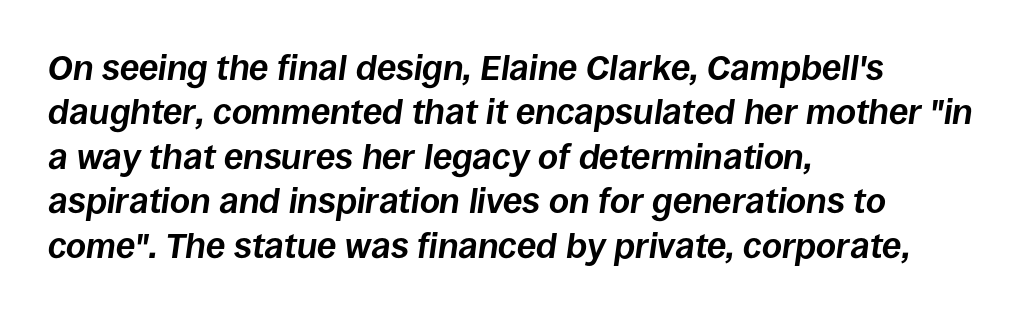
The image shows 35 px bold type, italic (leaning right); set left-aligned, normal line spacing (1.27x), normal letter spacing, not underlined; low stroke contrast and a large x-height.
